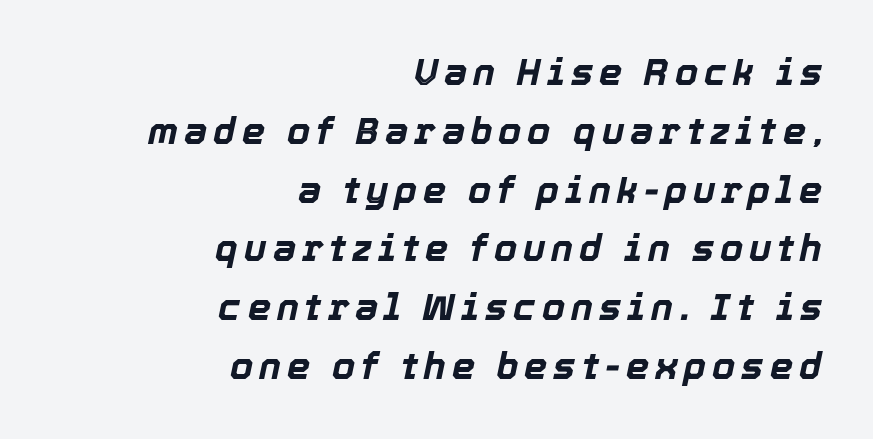
Q: Is the text bold? A: Yes.
Q: Is the text italic (slanted)? A: Yes, it leans right by about 12 degrees.
Q: Is the text underlined? A: No.
Q: How is the paragraph aligned? A: Right-aligned.
Q: Is the spacing between lines tight, normal or loose? A: Normal.
Q: Width (condensed, normal, or wide)? A: Normal.
Q: x-height? A: Medium.
Q: Monospaced? A: No.
